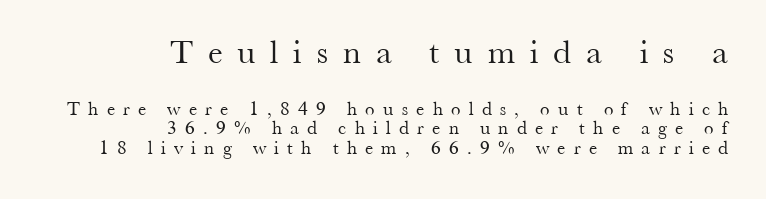
The image shows 34 px regular-weight serif type, upright; set right-aligned, tight line spacing (1.04x), unusually wide letter spacing (+0.44 em), not underlined; the first (top) block is 1.79x larger; medium stroke contrast and a small x-height.
